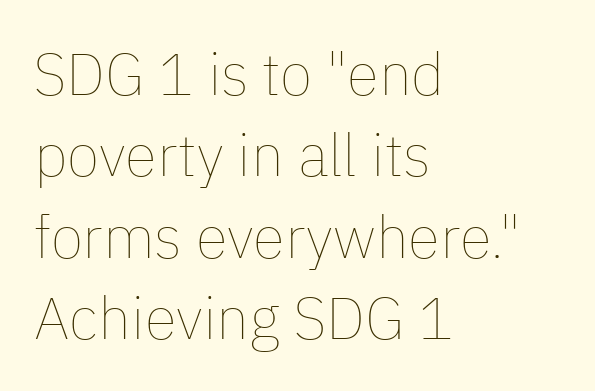
The block of text has a typical density, with ordinary space between rows. Decoration check: the copy has no underline. The weight would be labelled regular, book, light, or lighter still. Layout note: lines flush left.
